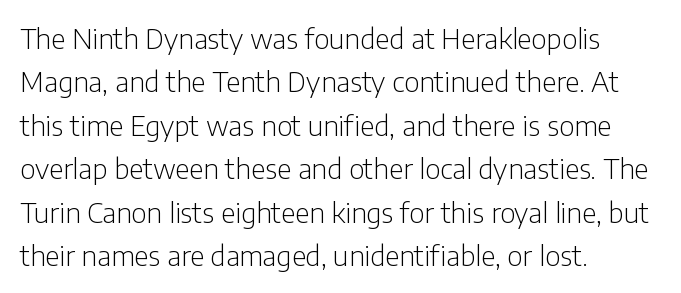
How would I describe the line gaps? Plain and ordinary. This is the regular roman posture of the typeface. All the whitespace from short lines collects on the right. Quick note: underline off. Serifs: no, the terminals of the letterforms are clean.
